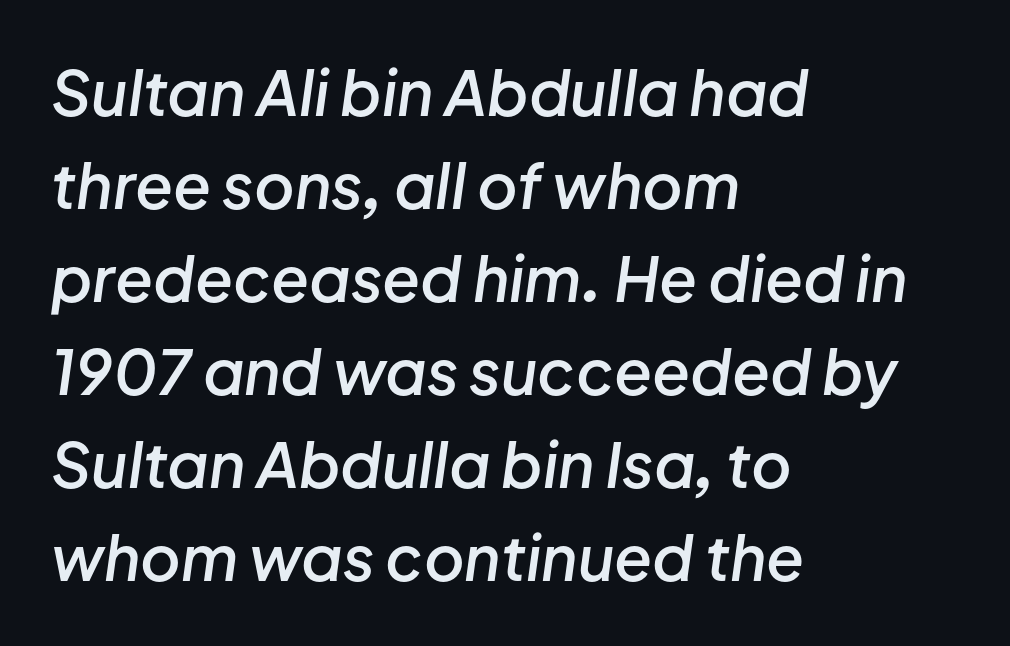
The space beneath each line is pristine and unruled. Nobody touched the tracking dial on this one. Left-aligned paragraph, ragged on the right. The passage shown is typed in a proportional face where columns would drift. Notice how the stems are inclined rather than vertical — that's the hallmark of italics.
